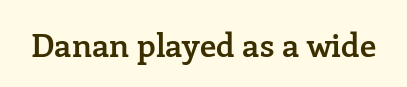
Q: Is the text bold? A: Semi-bold.
Q: Is the text italic (slanted)? A: No, it is upright.
Q: Is the typeface a serif or a sans-serif typeface? A: Serif.
Q: Is the text underlined? A: No.
Q: Is the spacing between letters normal or unusually wide? A: Normal.
Q: Width (condensed, normal, or wide)? A: Normal.
Q: Stroke contrast? A: Low.
Q: x-height? A: Medium.
Q: Monospaced? A: No.
